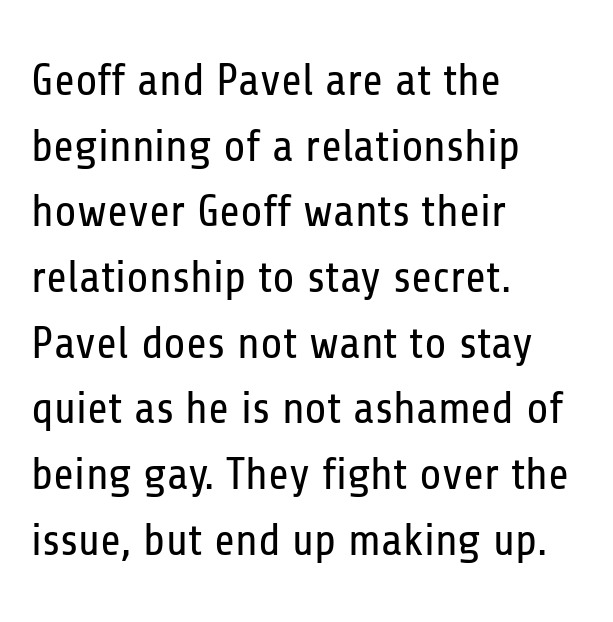
Q: Is the text bold? A: No.
Q: Is the text italic (slanted)? A: No, it is upright.
Q: Is the typeface a serif or a sans-serif typeface? A: Sans-serif.
Q: Is the text underlined? A: No.
Q: How is the paragraph aligned? A: Left-aligned.
Q: Is the spacing between letters normal or unusually wide? A: Normal.
Q: Is the spacing between lines tight, normal or loose? A: Normal.
Q: Width (condensed, normal, or wide)? A: Condensed.
Q: Stroke contrast? A: Low.
Q: x-height? A: Medium.
Q: Monospaced? A: No.
